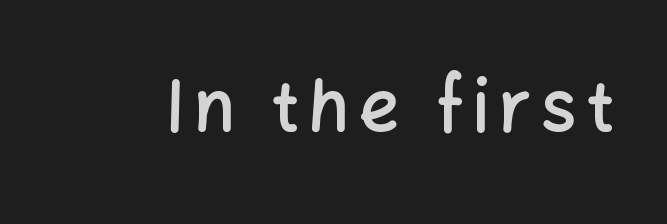
The image shows 70 px semibold sans-serif type, upright; set not underlined; low stroke contrast and a medium x-height.
